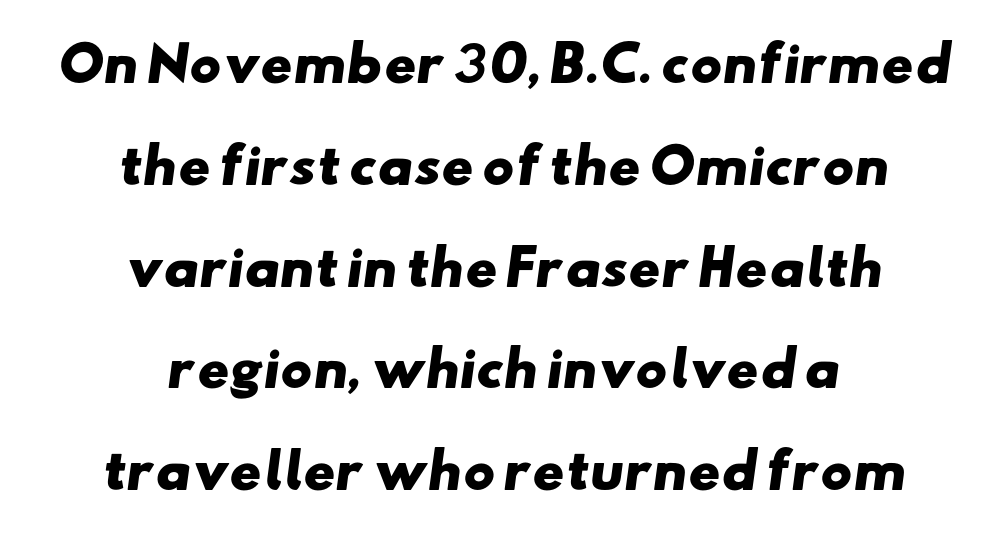
Q: Is the text bold? A: Yes.
Q: Is the typeface a serif or a sans-serif typeface? A: Sans-serif.
Q: Is the text underlined? A: No.
Q: How is the paragraph aligned? A: Centered.
Q: Is the spacing between letters normal or unusually wide? A: Normal.
Q: Is the spacing between lines tight, normal or loose? A: Loose.
Q: Width (condensed, normal, or wide)? A: Wide.
Q: Stroke contrast? A: Low.
Q: x-height? A: Small.
Q: Monospaced? A: No.
